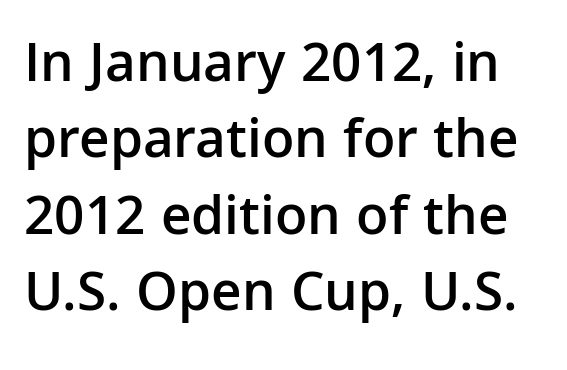
{"serif": "no", "italic": "no", "bold": "semi", "weight": "semibold", "width": "normal", "stroke_contrast": "low", "x_height": "medium", "monospaced": "no", "underline": "no", "line_spacing": "normal", "line_spacing_ratio": 1.34, "letter_spacing": "normal", "letter_spacing_em": 0.0, "glyph_px": 57}
